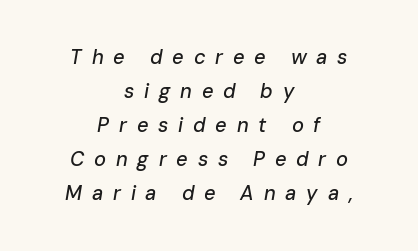
{"italic": "yes", "lean": "right", "slant_degrees": 10, "underline": "no", "align": "center", "line_spacing": "normal", "line_spacing_ratio": 1.7, "letter_spacing": "wide", "letter_spacing_em": 0.49, "glyph_px": 20}
